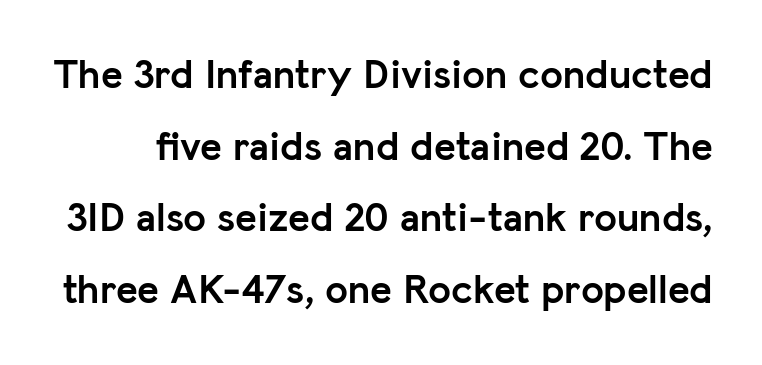
The image shows 41 px semibold sans-serif type, upright; set line spacing 1.75x, normal letter spacing, not underlined; low stroke contrast and a medium x-height.
